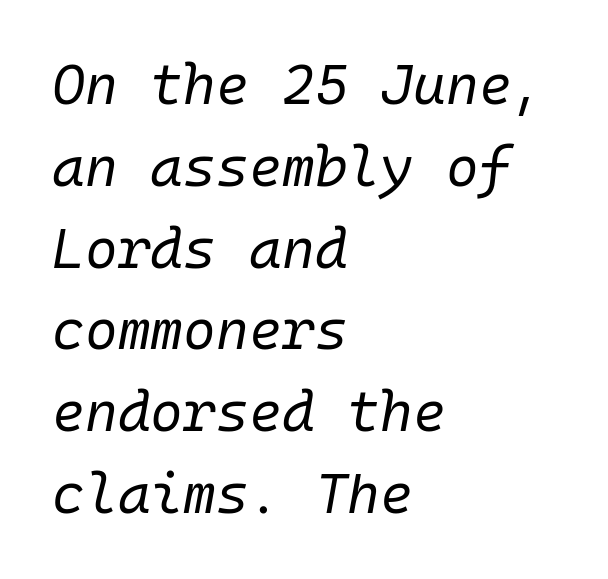
{"italic": "yes", "lean": "right", "slant_degrees": 10, "bold": "no", "weight": "regular", "width": "normal", "stroke_contrast": "low", "x_height": "medium", "monospaced": "yes", "underline": "no", "align": "left", "line_spacing": "normal", "line_spacing_ratio": 1.46, "letter_spacing": "normal", "letter_spacing_em": 0.0, "glyph_px": 56}
